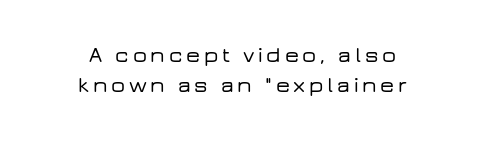
The image shows 22 px text type, upright; set centered, normal line spacing (1.36x), not underlined.
